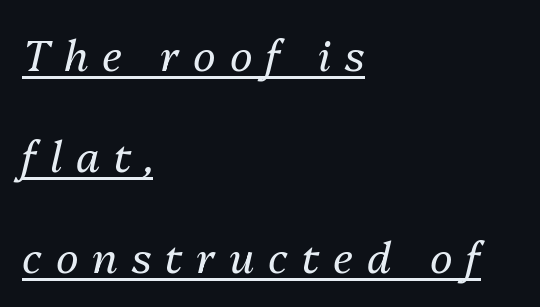
One-word summary of the alignment: left. The rendering uses natural spacing where letterforms have individual widths. Display-style spreading of the glyphs; the letterfit is very open. Compared with typical paragraphs, the rows here are farther apart. Ink coverage per letter is moderate at most.
